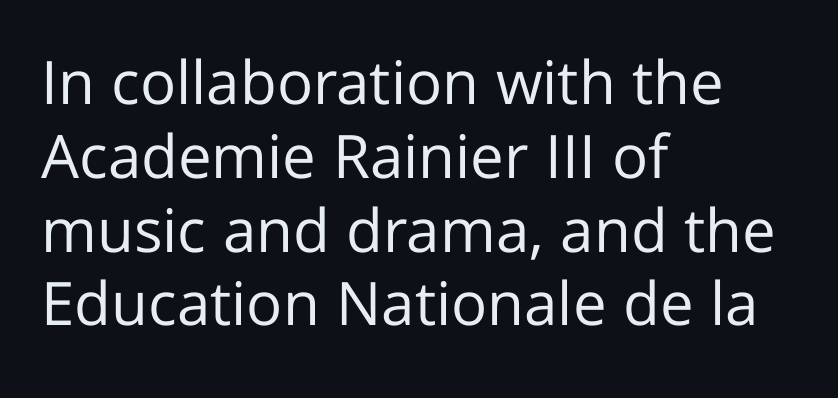
{"serif": "no", "italic": "no", "bold": "no", "weight": "regular", "width": "normal", "stroke_contrast": "low", "x_height": "medium", "monospaced": "no", "underline": "no", "align": "left", "line_spacing_ratio": 1.23, "letter_spacing": "normal", "letter_spacing_em": 0.0, "glyph_px": 60}
